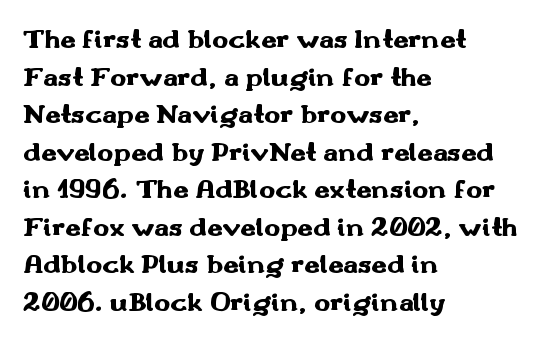
{"italic": "no", "bold": "yes", "underline": "no", "align": "left", "line_spacing": "normal", "line_spacing_ratio": 1.39, "letter_spacing": "normal", "letter_spacing_em": 0.0, "glyph_px": 27}
